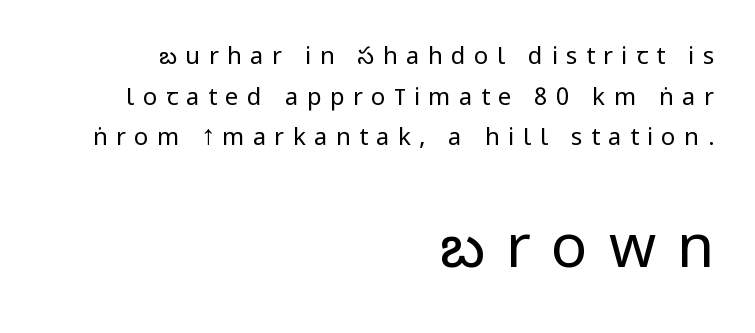
Letter spacing: wide. A light-to-regular cut is what we see here. The passage shown is typed in a proportional face where columns would drift. The compositor pushed each line to the right boundary. You get the small type first, then a jump to larger type. Nope, not italic — everything's standing straight.
